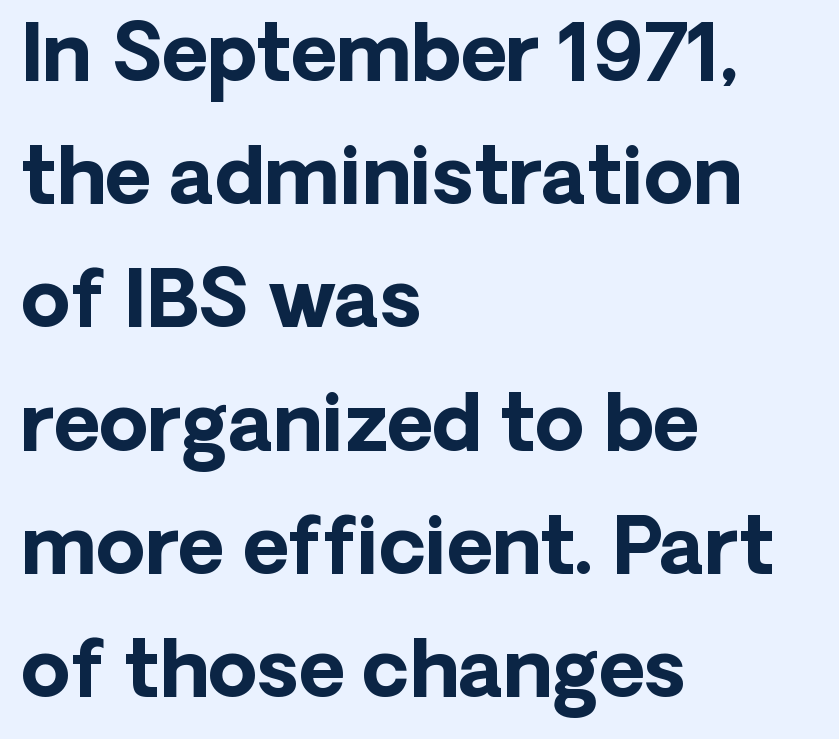
Q: Is the text bold? A: Yes.
Q: Is the text italic (slanted)? A: No, it is upright.
Q: Is the typeface a serif or a sans-serif typeface? A: Sans-serif.
Q: Is the text underlined? A: No.
Q: How is the paragraph aligned? A: Left-aligned.
Q: Is the spacing between letters normal or unusually wide? A: Normal.
Q: Is the spacing between lines tight, normal or loose? A: Normal.
Q: Width (condensed, normal, or wide)? A: Normal.
Q: Stroke contrast? A: Low.
Q: x-height? A: Medium.
Q: Monospaced? A: No.
